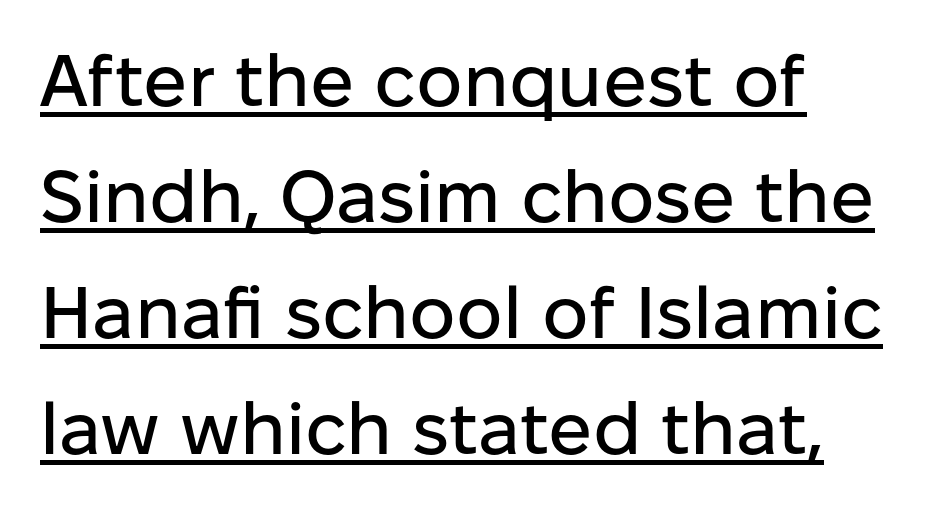
The image shows 73 px sans-serif type, upright; set left-aligned, normal line spacing (1.59x), normal letter spacing, underlined; low stroke contrast and a medium x-height.
